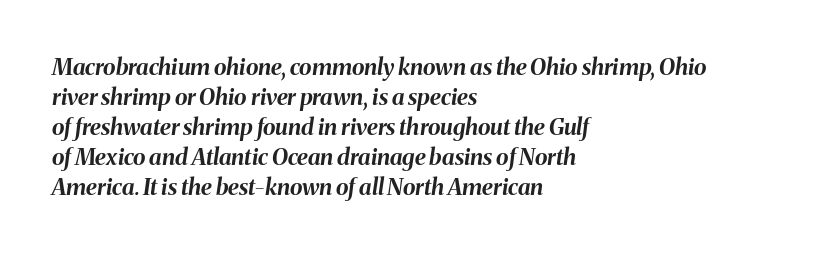
The image shows 23 px bold type, italic (leaning right); set left-aligned, normal line spacing (1.3x), normal letter spacing, not underlined.
